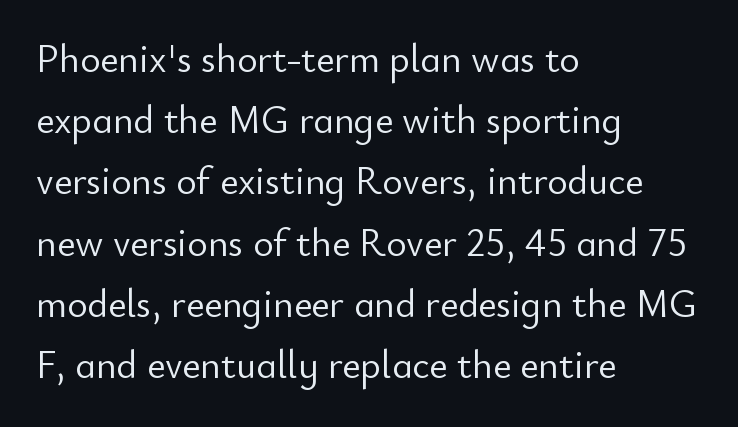
The image shows 39 px light sans-serif type, upright; set left-aligned, normal line spacing (1.57x), normal letter spacing, not underlined; low stroke contrast and a small x-height.
